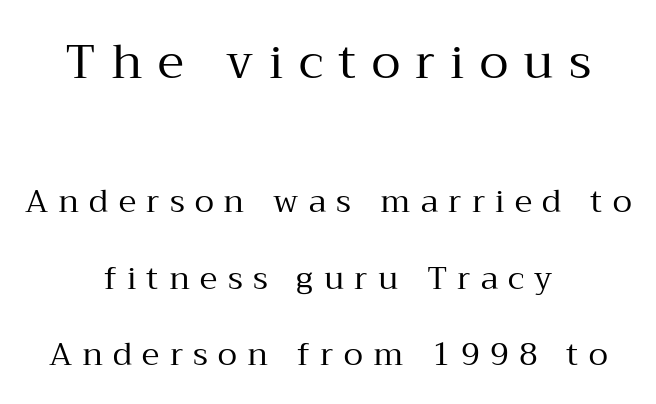
Inter-character spacing is expanded well beyond the font's built-in metrics. Only glyphs here, with clear space below each row. Each line is balanced around a shared central axis. The rendering uses natural spacing where letterforms have individual widths.
